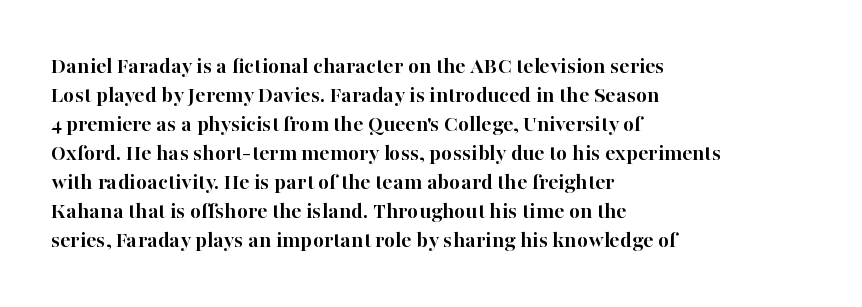
Bold? Absolutely — the strokes are thick and heavy. These lines are set flush left with a ragged right edge. Each row of text sits above clean, open space. There is no visible air inserted between adjacent glyphs. The type sits square on the baseline with zero lean.
